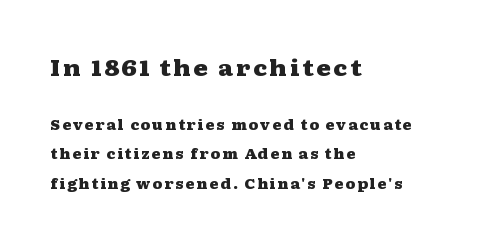
Q: Is the text bold? A: Yes.
Q: Is the text italic (slanted)? A: No, it is upright.
Q: Is the text underlined? A: No.
Q: How is the paragraph aligned? A: Left-aligned.
Q: Is the spacing between lines tight, normal or loose? A: Loose.
Q: Which block of text is set in a larger size, the first (top) or the second (bottom)? A: The first (top) one.
